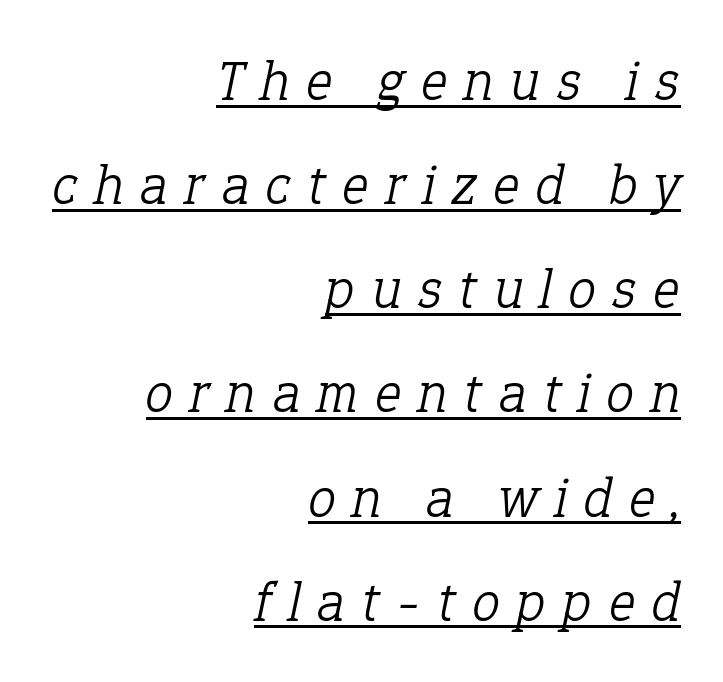
Bold? No — there's no thickening of the strokes. These lines were composed using italics. Visually the block forms a straight wall on the right and a jagged coastline on the left. What kind of face is this? One with serifs. The line texture is sparse and dotted thanks to wide tracking.
